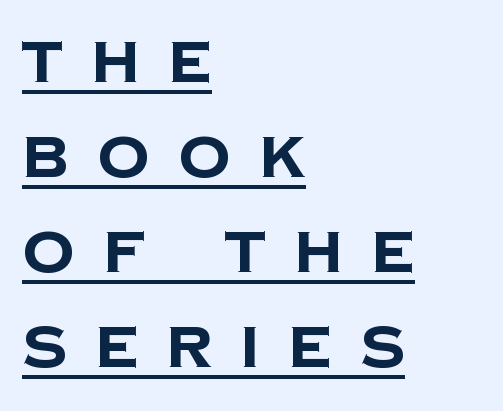
{"serif": "no", "bold": "yes", "weight": "bold", "width": "normal", "stroke_contrast": "low", "x_height": "large", "monospaced": "no", "underline": "yes", "align": "left", "line_spacing": "normal", "line_spacing_ratio": 1.64, "letter_spacing": "wide", "letter_spacing_em": 0.49, "glyph_px": 58}
